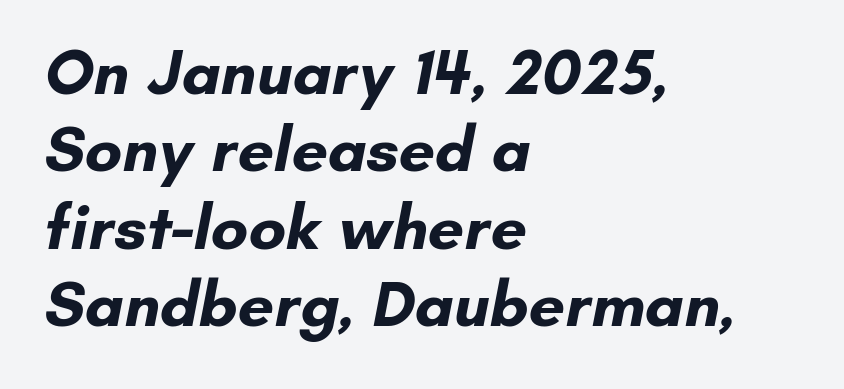
Leftover space on each line is placed entirely after the last word. These lines are composed in type without serifs. Weight check: bold — yes, fully. Think of a printed novel: that variable character pitch is what you see here. Tracking here is standard; glyphs follow each other at the usual distance.
